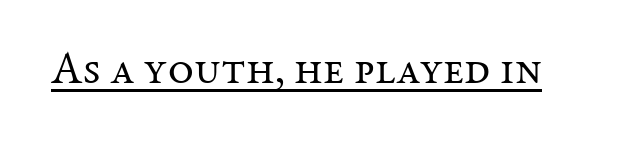
A typographer would call this underscored text. The typeface has the unassuming heft of standard copy or less. A serif font was chosen for this passage. Each letter keeps its own natural width here, so spacing adapts to shape. Short note: letters normally spaced. A roman cut, with each character standing at attention.
